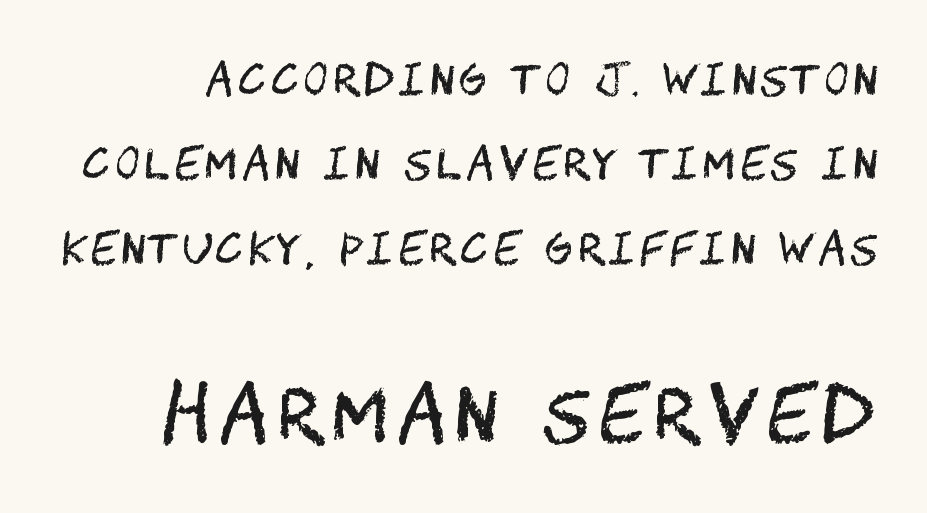
The image shows 74 px regular-weight, condensed sans-serif type, upright; set loose line spacing (2.01x), not underlined; the second (bottom) block is 1.76x larger; medium stroke contrast and a large x-height.
